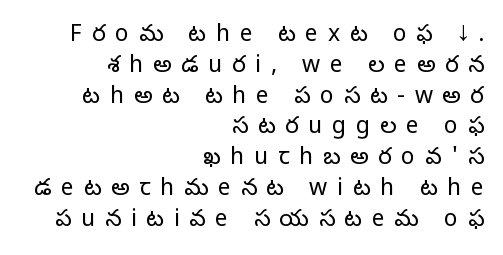
The image shows 23 px text type, upright; set right-aligned, normal line spacing (1.34x), unusually wide letter spacing (+0.42 em), not underlined.
